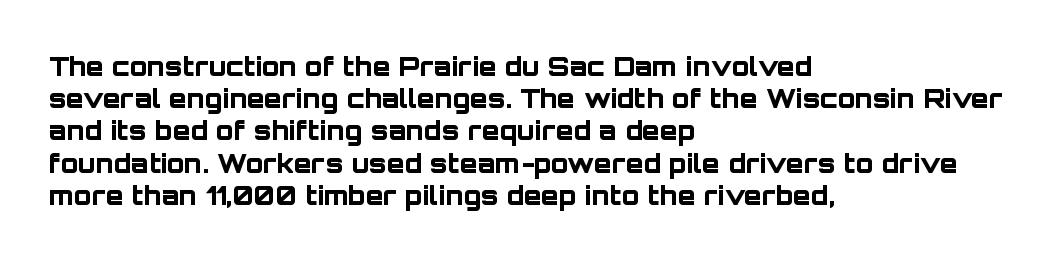
{"italic": "no", "bold": "yes", "underline": "no", "align": "left", "line_spacing_ratio": 1.24, "letter_spacing": "normal", "letter_spacing_em": 0.0, "glyph_px": 26}
